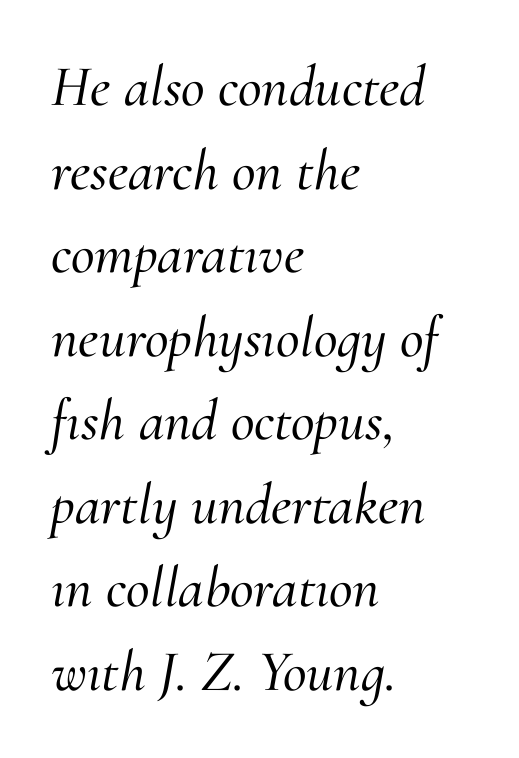
{"serif": "yes", "italic": "yes", "lean": "right", "slant_degrees": 10, "width": "normal", "stroke_contrast": "medium", "x_height": "small", "monospaced": "no", "underline": "no", "align": "left", "line_spacing": "normal", "line_spacing_ratio": 1.44, "letter_spacing": "normal", "letter_spacing_em": 0.0, "glyph_px": 58}
